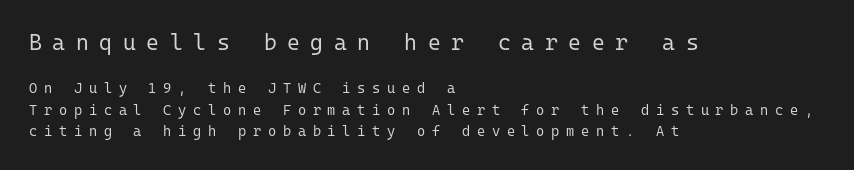
{"italic": "no", "bold": "no", "underline": "no", "align": "left", "line_spacing": "normal", "line_spacing_ratio": 1.53, "letter_spacing": "wide", "letter_spacing_em": 0.48, "larger_block": "first", "size_ratio": 1.57, "glyph_px": 22}
